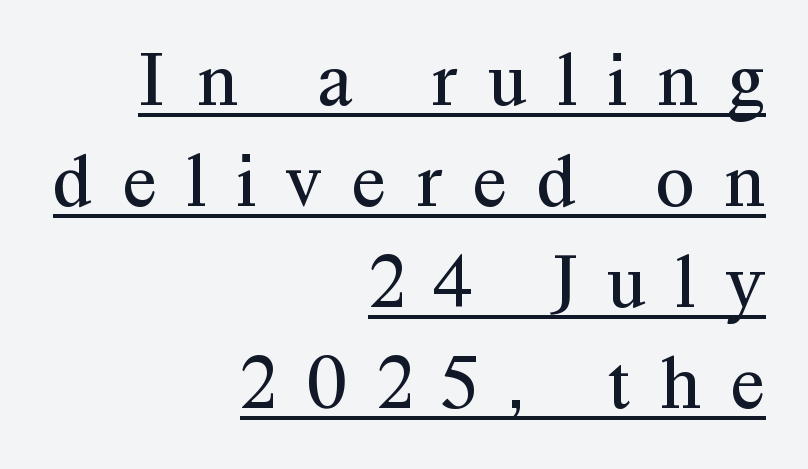
{"serif": "yes", "italic": "no", "bold": "no", "weight": "regular", "width": "normal", "stroke_contrast": "medium", "x_height": "medium", "monospaced": "no", "underline": "yes", "align": "right", "line_spacing": "normal", "line_spacing_ratio": 1.28, "letter_spacing": "wide", "letter_spacing_em": 0.38, "glyph_px": 79}
